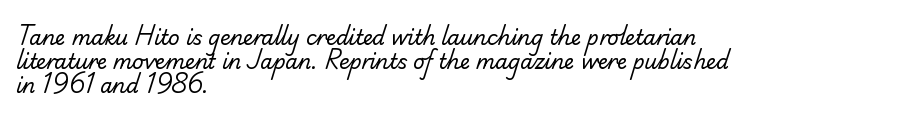
Q: Is the text bold? A: No.
Q: Is the text underlined? A: No.
Q: How is the paragraph aligned? A: Left-aligned.
Q: Is the spacing between letters normal or unusually wide? A: Normal.
